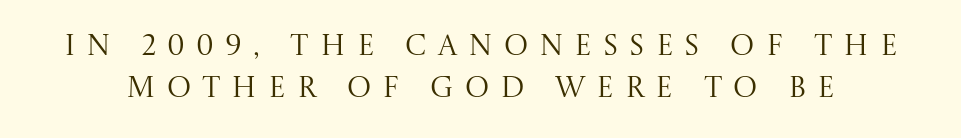
The image shows 29 px regular-weight serif type, upright; set normal line spacing (1.44x), unusually wide letter spacing (+0.38 em), not underlined; medium stroke contrast and a large x-height.
